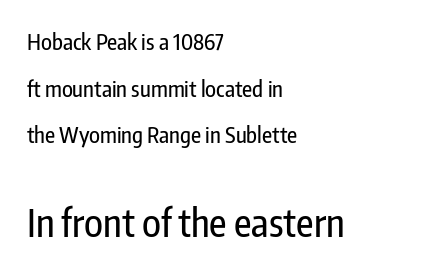
A typesetter would call this proportional, since set widths differ per character. A typesetter would call this leading open, well beyond the default. Typographically, this falls in the sans-serif category. Caption: standard tracking, unaltered. Reading down the block, your eye returns to a fixed left position each line.
